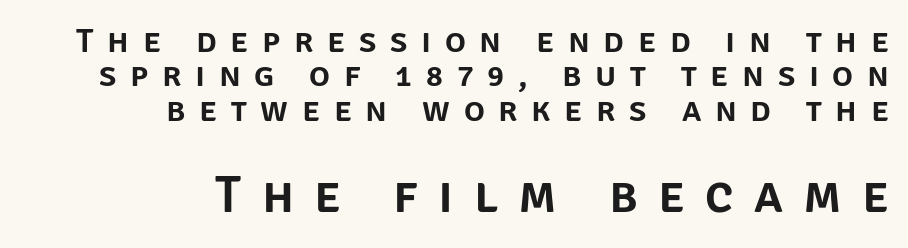
Note the varied advance widths — an 'i' is clearly narrower than an 'm'. The zone under the glyphs is completely vacant. Line ends are locked; line starts wander. The passage shown is typeset with a sans-serif family.
